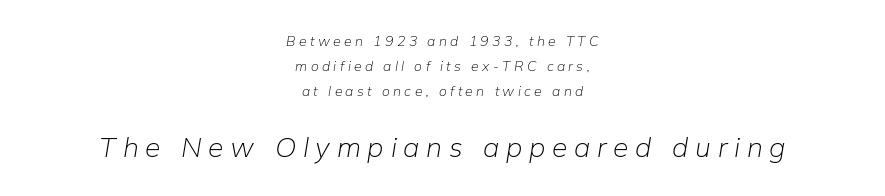
Q: Is the text bold? A: No.
Q: Is the text italic (slanted)? A: Yes, it leans right by about 9 degrees.
Q: Is the text underlined? A: No.
Q: How is the paragraph aligned? A: Centered.
Q: Is the spacing between letters normal or unusually wide? A: Unusually wide.
Q: Which block of text is set in a larger size, the first (top) or the second (bottom)? A: The second (bottom) one.
Q: Width (condensed, normal, or wide)? A: Normal.
Q: Stroke contrast? A: Low.
Q: x-height? A: Medium.
Q: Monospaced? A: No.
